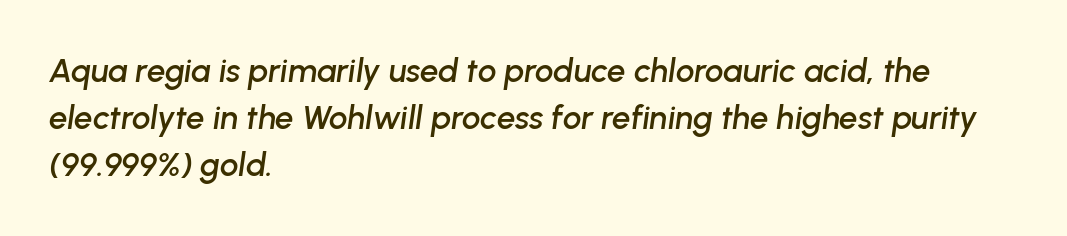
Rendered with sloped, italic letterforms. Any mark beneath the type? The region is blank. Tracking value appears to be zero — textbook default spacing. Horizontal alignment here is leftward, the default for most running prose. Horizontal bands of white between lines are of average thickness.
